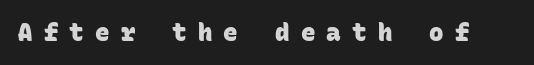
Q: Is the text bold? A: Yes.
Q: Is the text underlined? A: No.
Q: Is the spacing between letters normal or unusually wide? A: Unusually wide.
